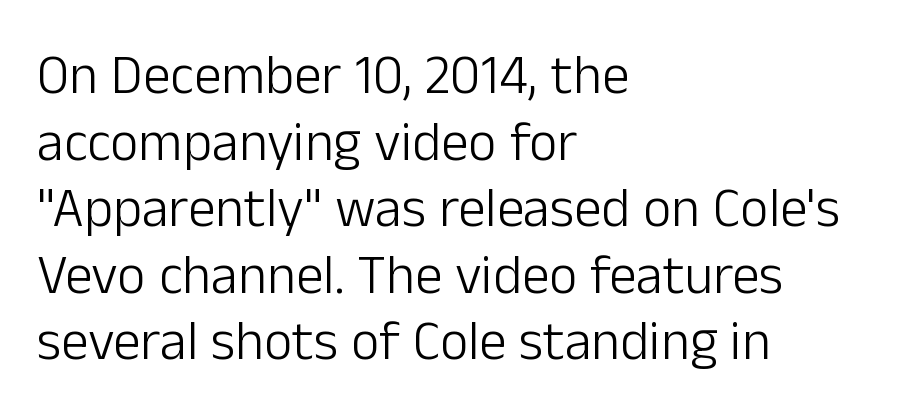
The image shows 55 px light sans-serif type, upright; set left-aligned, line spacing 1.21x, normal letter spacing, not underlined; low stroke contrast and a medium x-height.
